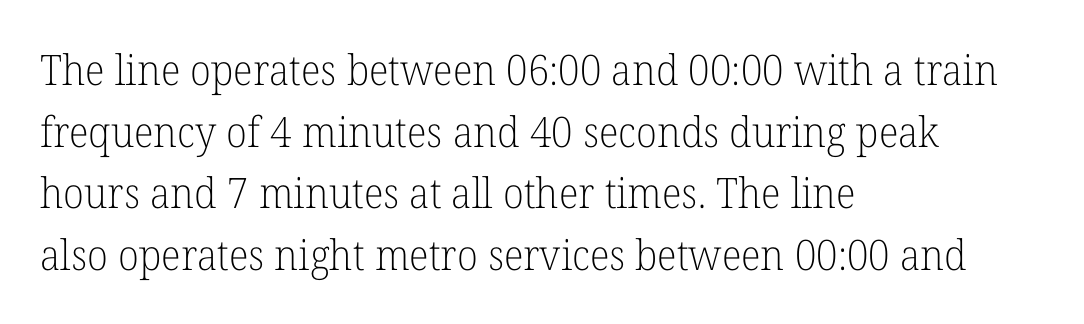
The image shows 42 px light serif type, upright; set left-aligned, normal line spacing (1.47x), normal letter spacing, not underlined; low stroke contrast and a medium x-height.
